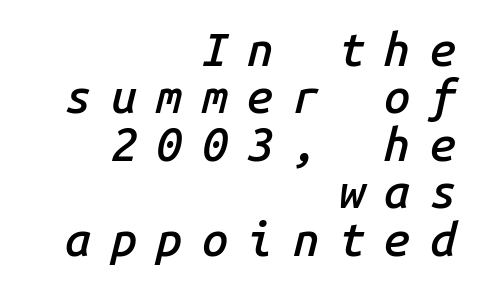
Q: Is the text bold? A: Semi-bold.
Q: Is the text italic (slanted)? A: Yes, it leans right by about 14 degrees.
Q: Is the text underlined? A: No.
Q: How is the paragraph aligned? A: Right-aligned.
Q: Is the spacing between letters normal or unusually wide? A: Unusually wide.
Q: Is the spacing between lines tight, normal or loose? A: Tight.
Q: Width (condensed, normal, or wide)? A: Normal.
Q: Stroke contrast? A: Low.
Q: x-height? A: Medium.
Q: Monospaced? A: Yes.
